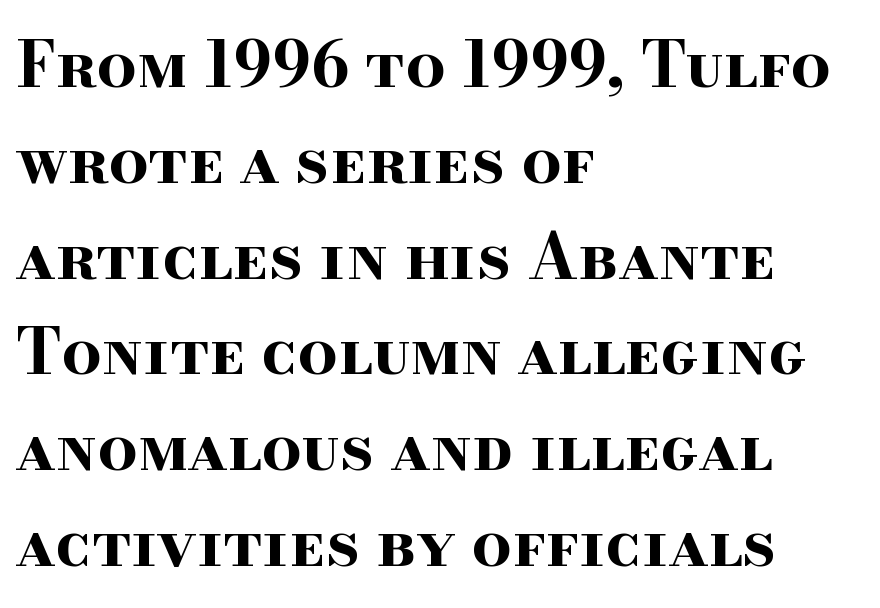
The passage shown is not underscored anywhere. Do the letters lean? They stand straight. On the weight axis this lands at bold, roughly 700. Observe the serifs anchoring each vertical stroke in this sample.
